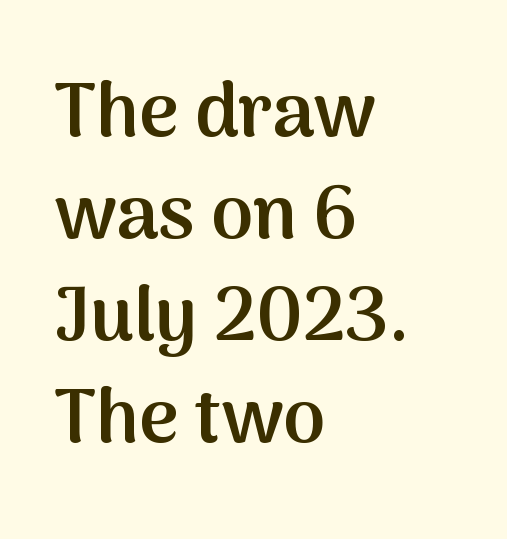
{"serif": "no", "italic": "no", "bold": "semi", "weight": "semibold", "width": "normal", "stroke_contrast": "medium", "x_height": "medium", "monospaced": "no", "underline": "no", "align": "left", "line_spacing": "normal", "line_spacing_ratio": 1.34, "letter_spacing": "normal", "letter_spacing_em": 0.0, "glyph_px": 76}
